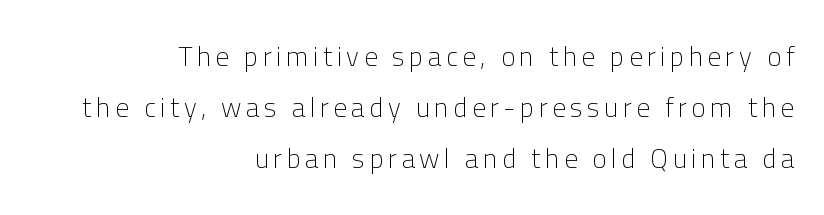
Nobody drew a line under any word here. Weight: in the light-to-regular range. Horizontally, the lines are justified to the trailing edge only. The font's upright variant was chosen for this text.
